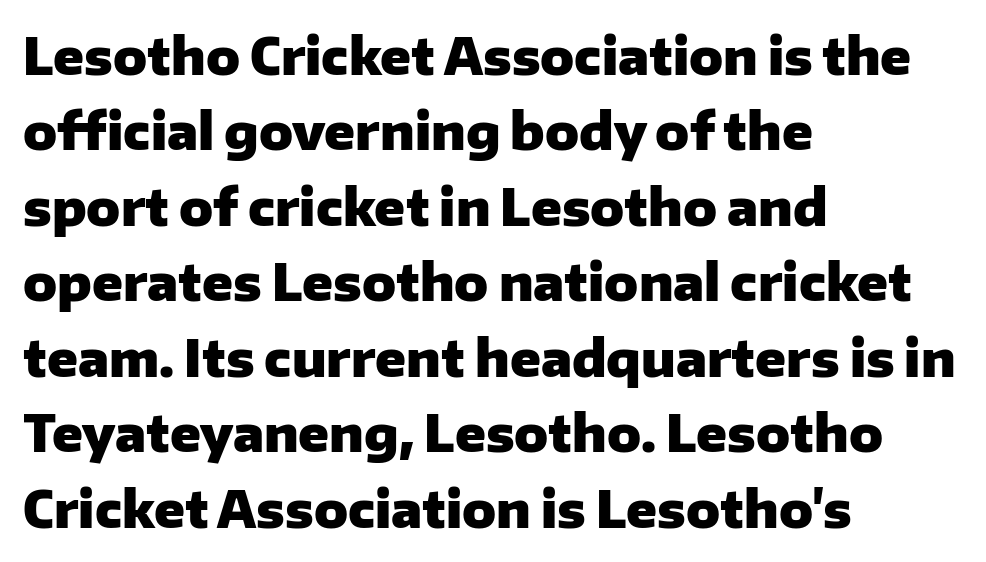
{"serif": "no", "italic": "no", "bold": "yes", "weight": "heavy", "width": "normal", "stroke_contrast": "low", "x_height": "medium", "monospaced": "no", "underline": "no", "align": "left", "line_spacing": "normal", "line_spacing_ratio": 1.51, "letter_spacing": "normal", "letter_spacing_em": 0.0, "glyph_px": 50}
